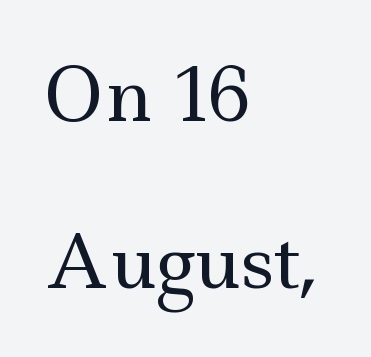
{"serif": "yes", "italic": "no", "bold": "no", "weight": "regular", "width": "wide", "x_height": "small", "monospaced": "no", "underline": "no", "align": "left", "line_spacing": "loose", "line_spacing_ratio": 2.32, "letter_spacing": "normal", "letter_spacing_em": 0.0, "glyph_px": 72}
